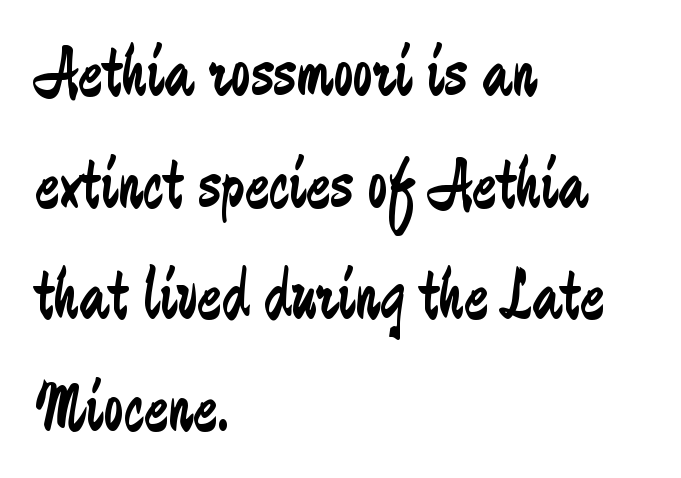
The image shows 72 px regular-weight, condensed sans-serif type; set left-aligned, normal line spacing (1.55x), normal letter spacing, not underlined; low stroke contrast and a medium x-height.
